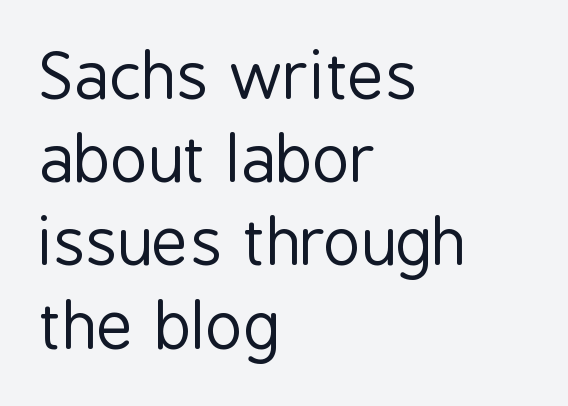
Q: Is the text bold? A: No.
Q: Is the text italic (slanted)? A: No, it is upright.
Q: Is the typeface a serif or a sans-serif typeface? A: Sans-serif.
Q: Is the text underlined? A: No.
Q: How is the paragraph aligned? A: Left-aligned.
Q: Is the spacing between letters normal or unusually wide? A: Normal.
Q: Is the spacing between lines tight, normal or loose? A: Normal.
Q: Width (condensed, normal, or wide)? A: Condensed.
Q: Stroke contrast? A: Low.
Q: x-height? A: Medium.
Q: Monospaced? A: No.
